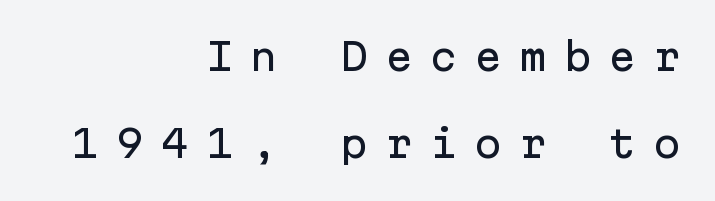
{"serif": "no", "italic": "no", "width": "normal", "stroke_contrast": "low", "x_height": "medium", "monospaced": "yes", "underline": "no", "align": "right", "line_spacing": "loose", "line_spacing_ratio": 2.36, "letter_spacing": "wide", "letter_spacing_em": 0.46, "glyph_px": 37}
